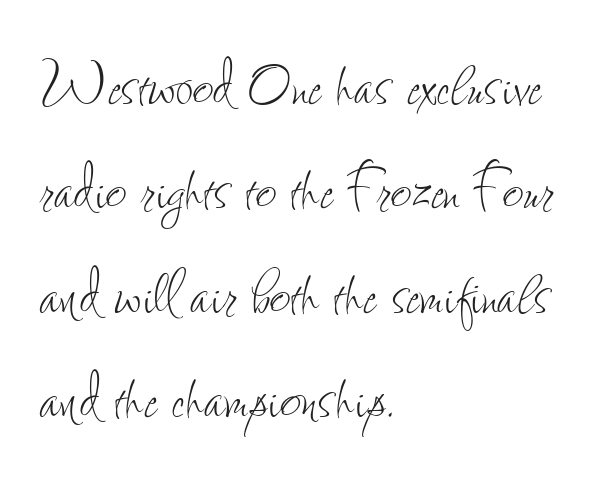
Q: Is the text bold? A: No.
Q: Is the text italic (slanted)? A: Yes.
Q: Is the text underlined? A: No.
Q: How is the paragraph aligned? A: Left-aligned.
Q: Is the spacing between letters normal or unusually wide? A: Normal.
Q: Is the spacing between lines tight, normal or loose? A: Normal.
Q: Width (condensed, normal, or wide)? A: Condensed.
Q: Stroke contrast? A: Low.
Q: x-height? A: Small.
Q: Monospaced? A: No.
